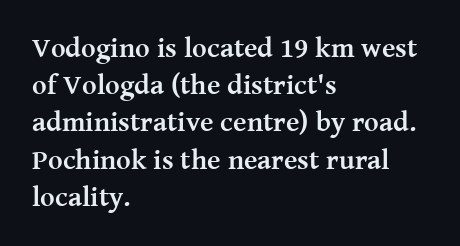
Q: Is the text bold? A: Yes.
Q: Is the text italic (slanted)? A: No, it is upright.
Q: Is the typeface a serif or a sans-serif typeface? A: Serif.
Q: Is the text underlined? A: No.
Q: How is the paragraph aligned? A: Left-aligned.
Q: Is the spacing between letters normal or unusually wide? A: Normal.
Q: Is the spacing between lines tight, normal or loose? A: Normal.
Q: Width (condensed, normal, or wide)? A: Normal.
Q: Stroke contrast? A: Medium.
Q: x-height? A: Medium.
Q: Monospaced? A: No.
